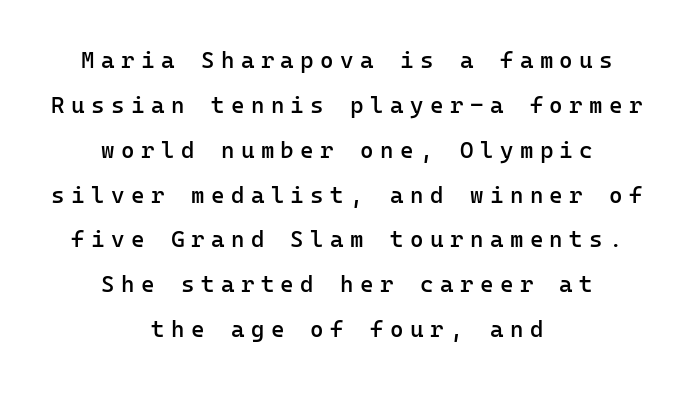
The image shows 23 px text type, upright; set centered, loose line spacing (1.95x), unusually wide letter spacing (+0.28 em), not underlined.
